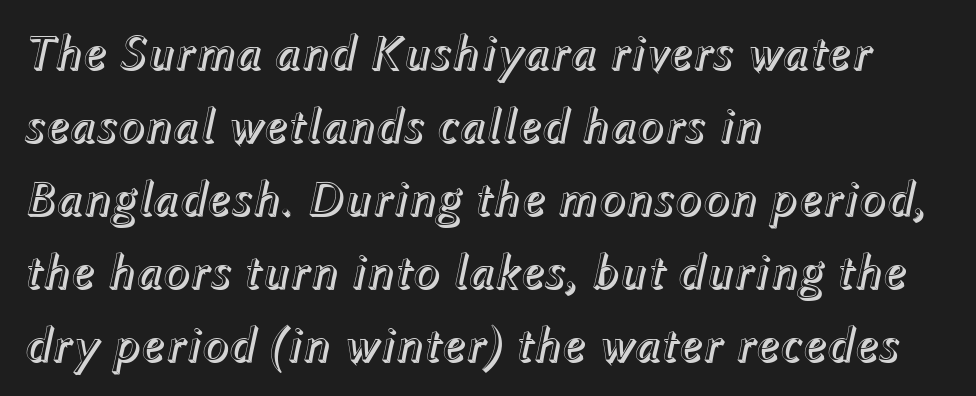
{"italic": "yes", "lean": "right", "slant_degrees": 12, "width": "normal", "x_height": "medium", "monospaced": "no", "underline": "no", "align": "left", "line_spacing": "normal", "line_spacing_ratio": 1.46, "letter_spacing": "normal", "letter_spacing_em": 0.0, "glyph_px": 50}
